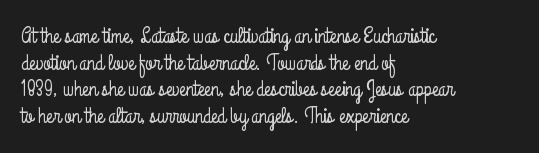
A student would call this left alignment; a typographer would say flush left, rag right. Nobody touched the tracking dial on this one. Descenders are the only things crossing below the line.
